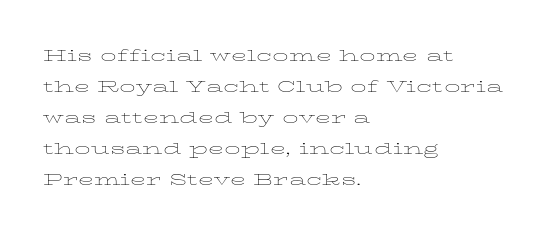
{"italic": "no", "bold": "no", "underline": "no", "align": "left", "line_spacing": "normal", "line_spacing_ratio": 1.48, "letter_spacing": "normal", "letter_spacing_em": 0.0, "glyph_px": 21}
